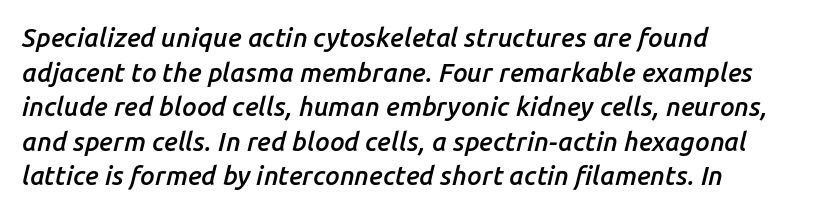
The image shows 26 px text type, italic (leaning right); set left-aligned, normal line spacing (1.33x), normal letter spacing, not underlined.
